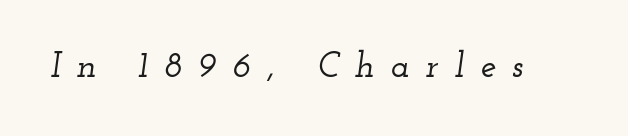
{"serif": "yes", "italic": "yes", "lean": "right", "slant_degrees": 12, "width": "wide", "stroke_contrast": "low", "x_height": "small", "monospaced": "no", "underline": "no", "letter_spacing": "wide", "letter_spacing_em": 0.46, "glyph_px": 35}
